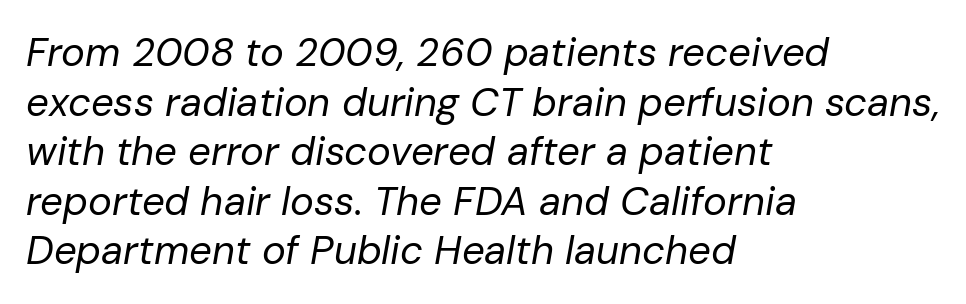
{"italic": "yes", "lean": "right", "slant_degrees": 10, "bold": "no", "weight": "regular", "width": "normal", "stroke_contrast": "low", "x_height": "medium", "monospaced": "no", "underline": "no", "align": "left", "line_spacing_ratio": 1.24, "letter_spacing": "normal", "letter_spacing_em": 0.0, "glyph_px": 40}
